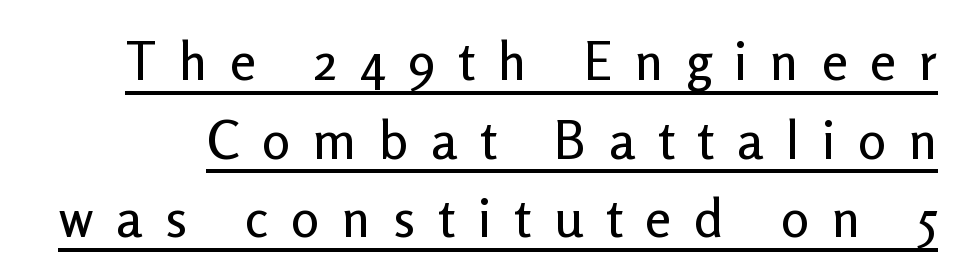
Q: Is the text italic (slanted)? A: No, it is upright.
Q: Is the typeface a serif or a sans-serif typeface? A: Sans-serif.
Q: Is the text underlined? A: Yes.
Q: Is the spacing between letters normal or unusually wide? A: Unusually wide.
Q: Is the spacing between lines tight, normal or loose? A: Normal.
Q: Width (condensed, normal, or wide)? A: Normal.
Q: Stroke contrast? A: Low.
Q: x-height? A: Medium.
Q: Monospaced? A: No.
